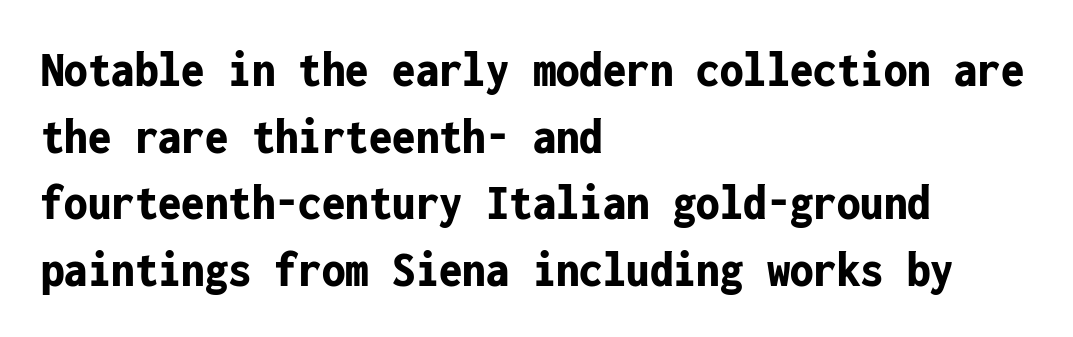
The image shows 52 px bold, condensed sans-serif type, upright, monospaced; set left-aligned, normal line spacing (1.28x), normal letter spacing, not underlined; low stroke contrast and a medium x-height.
